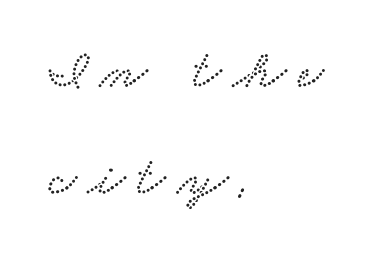
These lines stack with their left ends in a neat column. Proportional: the letters do not fall into vertical columns. Inter-character spacing is expanded well beyond the font's built-in metrics. The line-height multiplier appears high, well above default. Examine the stroke ends and you'll spot serifs.
